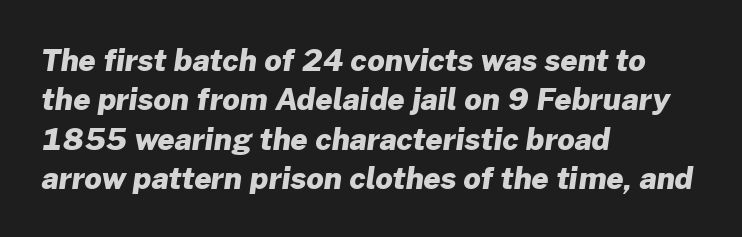
Q: Is the text bold? A: Yes.
Q: Is the typeface a serif or a sans-serif typeface? A: Sans-serif.
Q: Is the text underlined? A: No.
Q: How is the paragraph aligned? A: Left-aligned.
Q: Is the spacing between letters normal or unusually wide? A: Normal.
Q: Is the spacing between lines tight, normal or loose? A: Normal.
Q: Width (condensed, normal, or wide)? A: Normal.
Q: Stroke contrast? A: Low.
Q: x-height? A: Medium.
Q: Monospaced? A: No.
